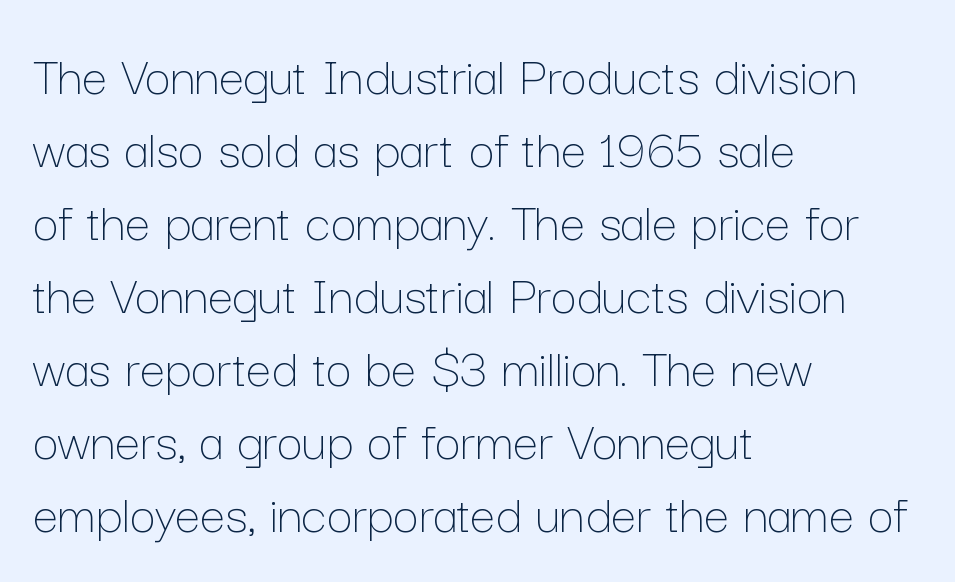
The image shows 57 px thin type, upright; set left-aligned, normal line spacing (1.28x), normal letter spacing, not underlined; low stroke contrast and a medium x-height.
